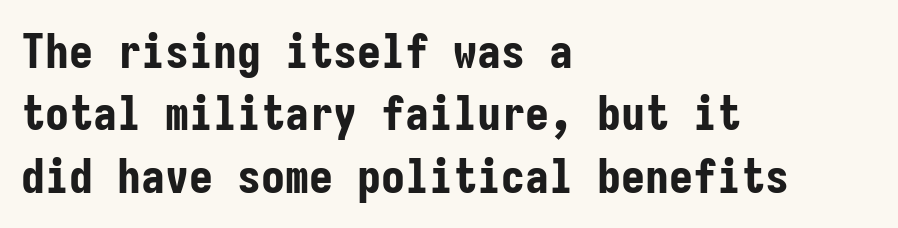
Q: Is the text bold? A: Yes.
Q: Is the text italic (slanted)? A: No, it is upright.
Q: Is the typeface a serif or a sans-serif typeface? A: Sans-serif.
Q: Is the text underlined? A: No.
Q: How is the paragraph aligned? A: Left-aligned.
Q: Is the spacing between letters normal or unusually wide? A: Normal.
Q: Is the spacing between lines tight, normal or loose? A: Normal.
Q: Width (condensed, normal, or wide)? A: Condensed.
Q: Stroke contrast? A: Low.
Q: x-height? A: Medium.
Q: Monospaced? A: Yes.
